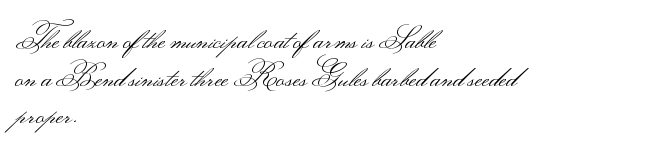
{"serif": "no", "bold": "no", "weight": "light", "width": "wide", "stroke_contrast": "medium", "monospaced": "no", "underline": "no", "align": "left", "line_spacing": "normal", "line_spacing_ratio": 1.3, "letter_spacing": "normal", "letter_spacing_em": 0.0, "glyph_px": 29}
